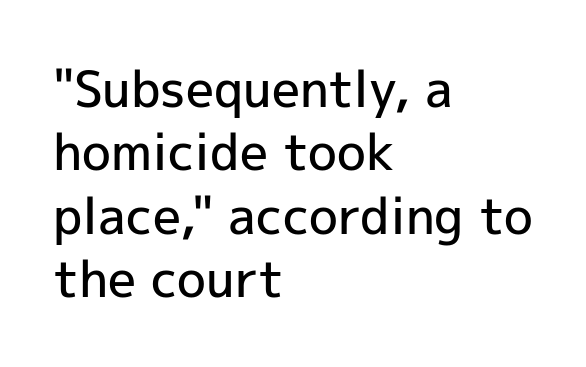
Quick note: underline off. Nothing unusual about the tracking: characters are spaced as the font intends. The setting favours the left margin, as ordinary paragraphs usually do. How heavy is the stroke? Medium-heavy — a semibold, shy of bold.
